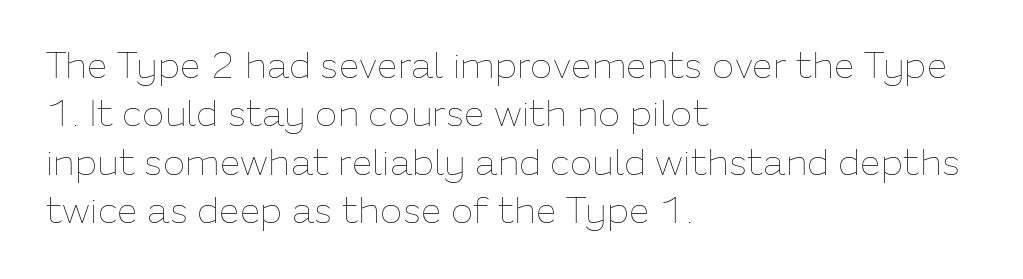
The image shows 37 px thin type, upright; set left-aligned, normal line spacing (1.31x), normal letter spacing, not underlined; low stroke contrast and a medium x-height.
